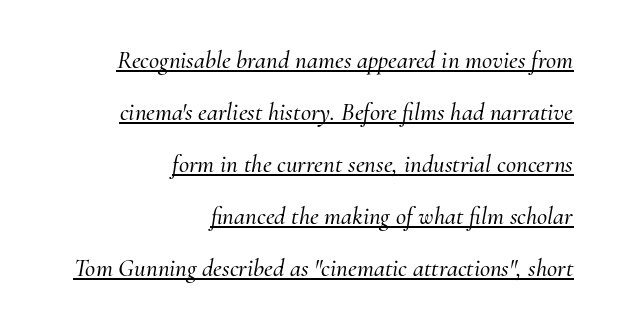
Q: Is the text italic (slanted)? A: Yes, it leans right by about 10 degrees.
Q: Is the text underlined? A: Yes.
Q: How is the paragraph aligned? A: Right-aligned.
Q: Is the spacing between letters normal or unusually wide? A: Normal.
Q: Is the spacing between lines tight, normal or loose? A: Loose.
